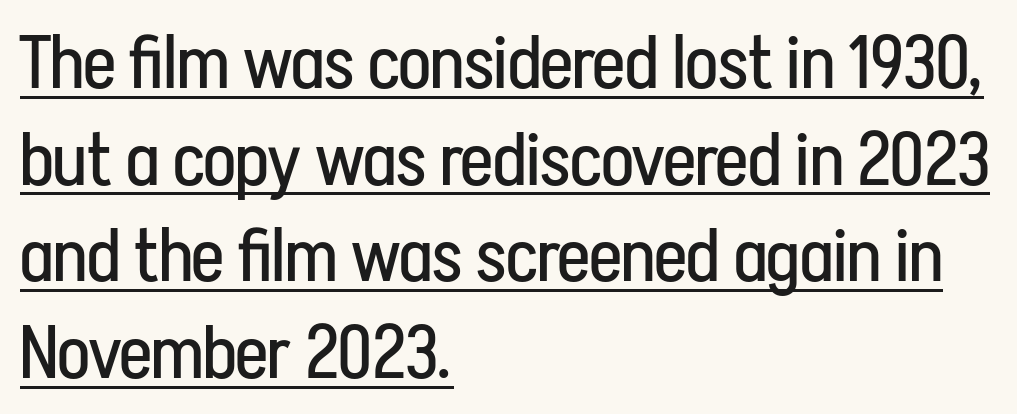
The image shows 75 px regular-weight, condensed sans-serif type, upright; set left-aligned, normal line spacing (1.29x), normal letter spacing, underlined; low stroke contrast and a medium x-height.
